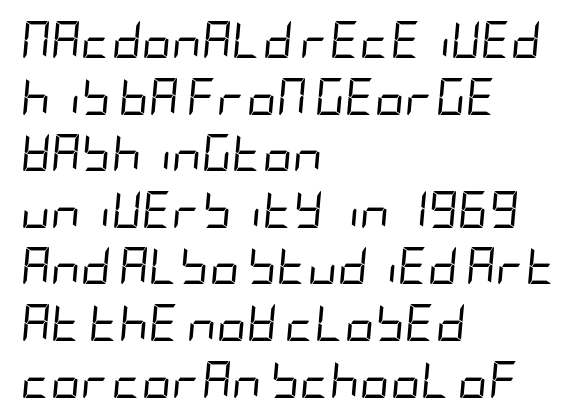
Is the block centered? No — it sits flush against the left margin. This block has exactly the height ordinary leading produces. Here the glyphs are tracked normally, forming tight word shapes. No word sits above an underline.
